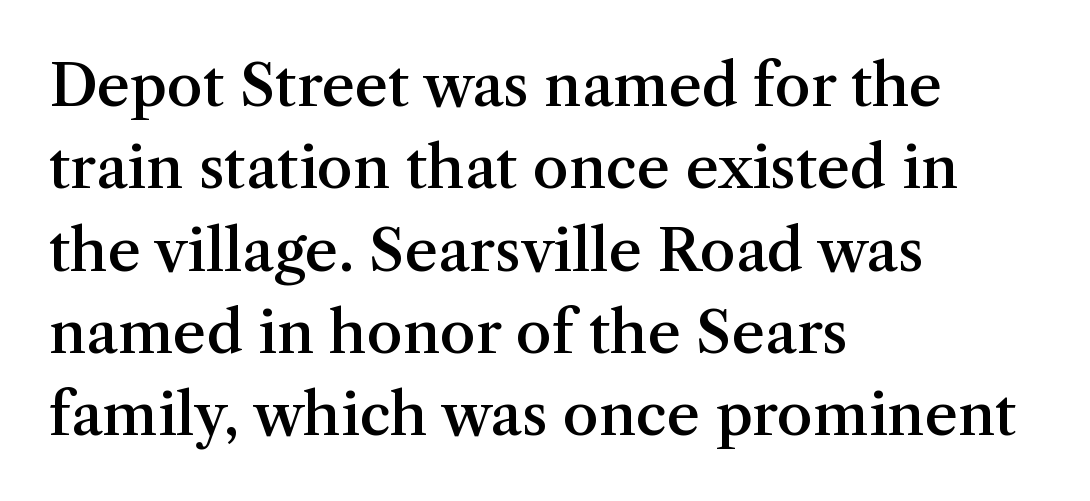
{"serif": "yes", "italic": "no", "bold": "semi", "weight": "semibold", "width": "normal", "stroke_contrast": "medium", "x_height": "medium", "monospaced": "no", "underline": "no", "align": "left", "line_spacing": "normal", "line_spacing_ratio": 1.42, "letter_spacing": "normal", "letter_spacing_em": 0.0, "glyph_px": 58}
